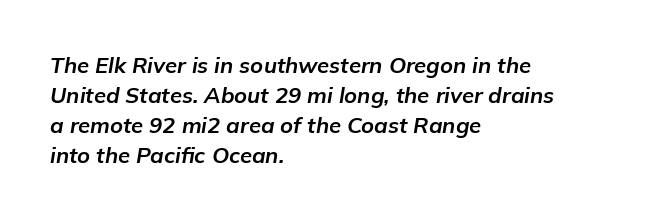
The image shows 22 px bold type, italic (leaning right); set left-aligned, normal line spacing (1.37x), normal letter spacing, not underlined.
